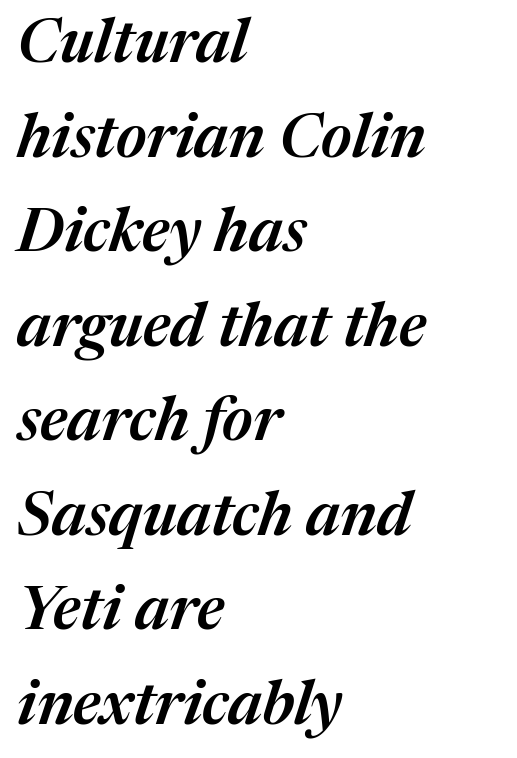
The image shows 61 px semibold type, italic (leaning right); set left-aligned, normal line spacing (1.55x), normal letter spacing, not underlined; medium stroke contrast and a medium x-height.
